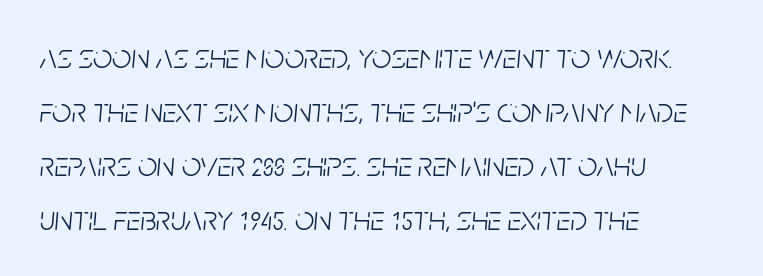
{"italic": "yes", "lean": "right", "slant_degrees": 5, "bold": "no", "weight": "light", "width": "condensed", "stroke_contrast": "low", "x_height": "large", "monospaced": "no", "underline": "no", "align": "left", "line_spacing": "normal", "line_spacing_ratio": 1.59, "letter_spacing": "normal", "letter_spacing_em": 0.0, "glyph_px": 34}
